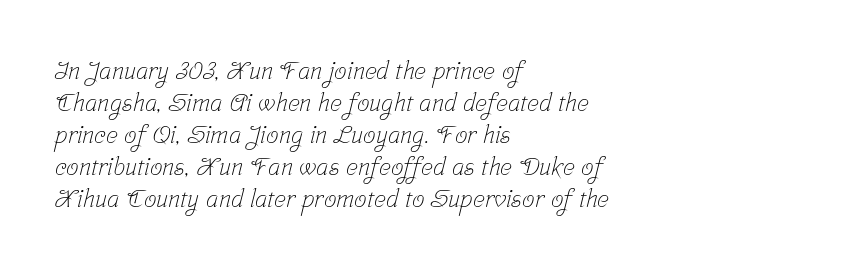
Q: Is the text bold? A: No.
Q: Is the text underlined? A: No.
Q: How is the paragraph aligned? A: Left-aligned.
Q: Is the spacing between letters normal or unusually wide? A: Normal.
Q: Is the spacing between lines tight, normal or loose? A: Normal.
